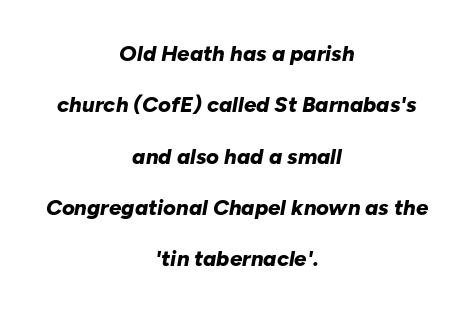
The image shows 22 px bold type, italic (leaning right); set centered, loose line spacing (2.33x), normal letter spacing, not underlined.
